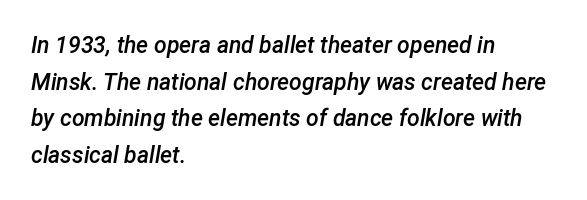
{"italic": "yes", "lean": "right", "slant_degrees": 12, "bold": "semi", "underline": "no", "align": "left", "line_spacing": "normal", "line_spacing_ratio": 1.59, "letter_spacing": "normal", "letter_spacing_em": 0.0, "glyph_px": 23}
